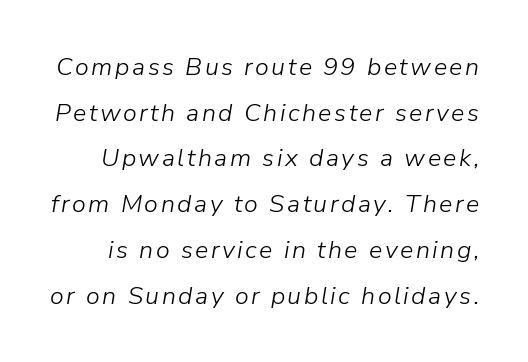
Ink coverage per letter is moderate at most. Notice how the stems are inclined rather than vertical — that's the hallmark of italics. Unmarked baselines from the first word to the last.
